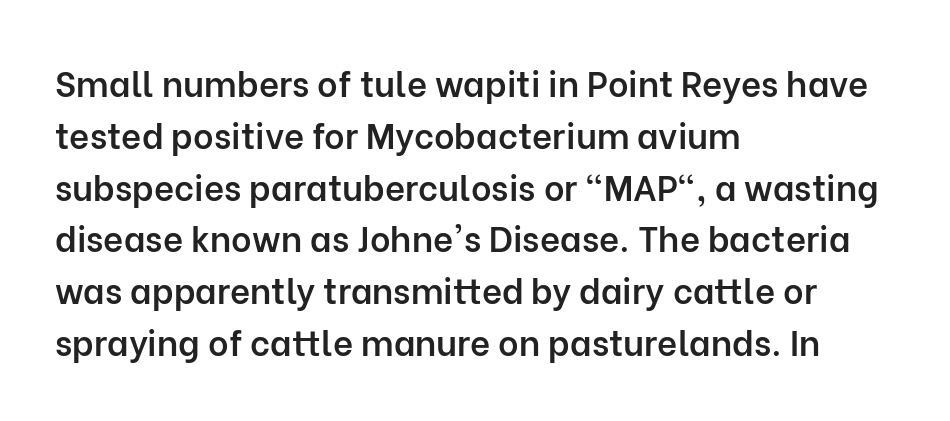
Is this a fixed-width face? No — the glyphs have proportional, varying widths. The type sits square on the baseline with zero lean. A classic flush-left, rag-right setting is used for this passage. Nope, no serifs anywhere on these letters. A clean baseline with only descenders dipping below it.
